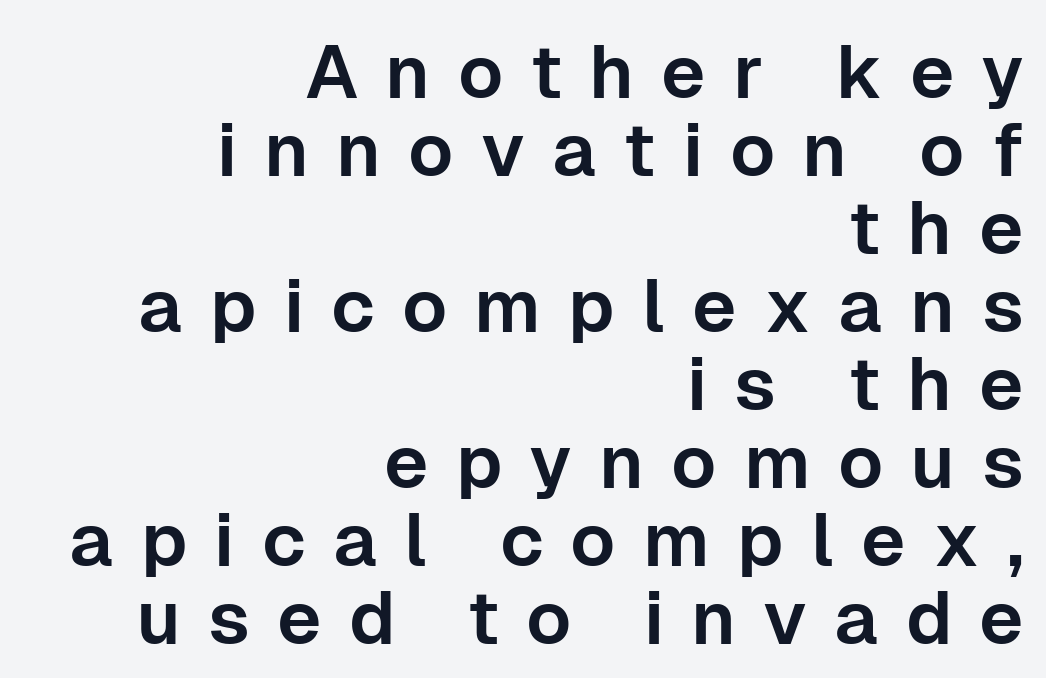
Line spacing here is tight. Letterform terminals end flat and unadorned throughout the passage. The letters stand straight up with perfectly vertical stems. You could only call the tracking loose — the letters float apart. Think of a printed novel: that variable character pitch is what you see here. Only glyphs here, with clear space below each row.
